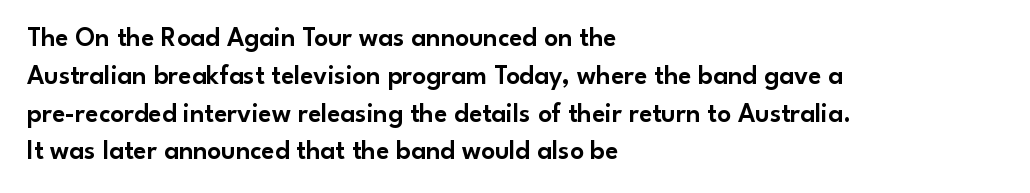
The image shows 27 px text type, upright; set left-aligned, normal line spacing (1.4x), normal letter spacing, not underlined.
